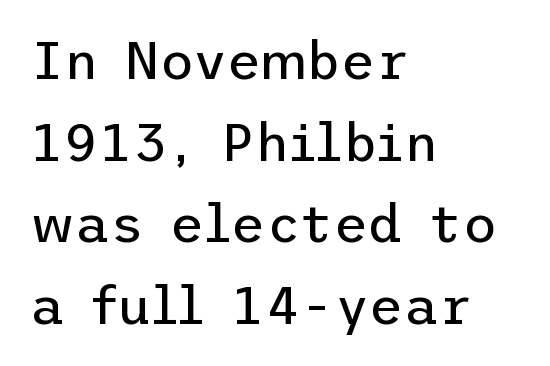
Q: Is the text bold? A: No.
Q: Is the text italic (slanted)? A: No, it is upright.
Q: Is the typeface a serif or a sans-serif typeface? A: Sans-serif.
Q: Is the text underlined? A: No.
Q: How is the paragraph aligned? A: Left-aligned.
Q: Is the spacing between letters normal or unusually wide? A: Normal.
Q: Is the spacing between lines tight, normal or loose? A: Normal.
Q: Width (condensed, normal, or wide)? A: Normal.
Q: Stroke contrast? A: Low.
Q: x-height? A: Medium.
